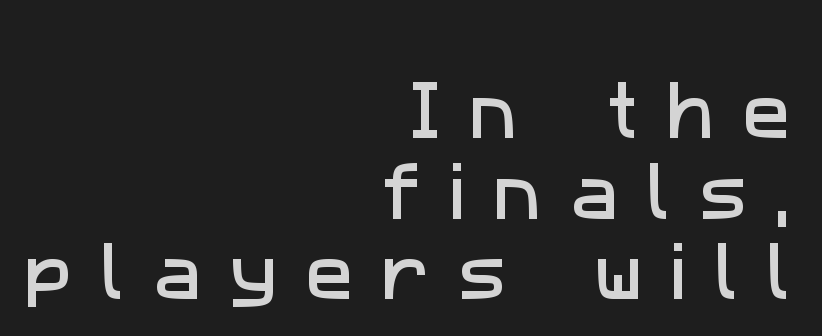
Q: Is the typeface a serif or a sans-serif typeface? A: Sans-serif.
Q: Is the text underlined? A: No.
Q: How is the paragraph aligned? A: Right-aligned.
Q: Is the spacing between letters normal or unusually wide? A: Unusually wide.
Q: Is the spacing between lines tight, normal or loose? A: Normal.
Q: Width (condensed, normal, or wide)? A: Normal.
Q: Stroke contrast? A: Low.
Q: x-height? A: Medium.
Q: Monospaced? A: No.
